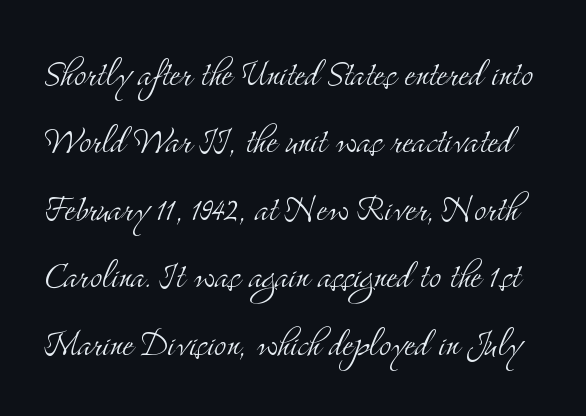
Q: Is the text bold? A: No.
Q: Is the text italic (slanted)? A: Yes.
Q: Is the typeface a serif or a sans-serif typeface? A: Serif.
Q: Is the text underlined? A: No.
Q: Is the spacing between letters normal or unusually wide? A: Normal.
Q: Is the spacing between lines tight, normal or loose? A: Normal.
Q: Width (condensed, normal, or wide)? A: Condensed.
Q: Stroke contrast? A: Medium.
Q: x-height? A: Small.
Q: Monospaced? A: No.
